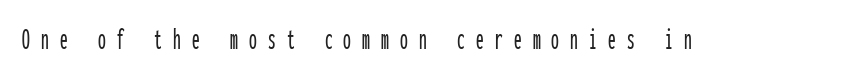
{"serif": "no", "italic": "no", "width": "condensed", "stroke_contrast": "low", "x_height": "medium", "monospaced": "yes", "underline": "no", "letter_spacing": "wide", "letter_spacing_em": 0.36, "glyph_px": 31}
